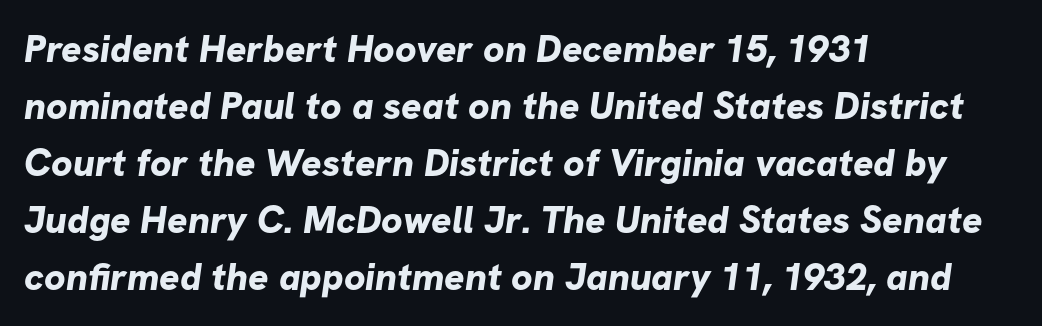
{"serif": "no", "bold": "yes", "weight": "bold", "width": "normal", "stroke_contrast": "low", "x_height": "medium", "monospaced": "no", "underline": "no", "align": "left", "line_spacing": "normal", "line_spacing_ratio": 1.5, "letter_spacing": "normal", "letter_spacing_em": 0.0, "glyph_px": 38}
